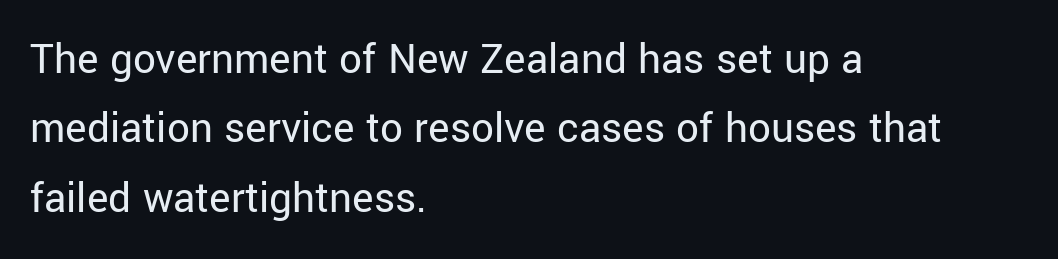
The image shows 45 px regular-weight sans-serif type, upright; set left-aligned, normal line spacing (1.54x), normal letter spacing, not underlined; low stroke contrast and a medium x-height.
